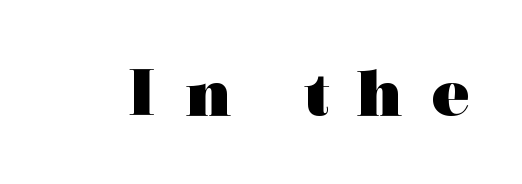
Think of a printed novel: that variable character pitch is what you see here. The letters are spread apart with noticeably loose tracking. A full-strength bold gives these letters their thick strokes. Posture: upright roman.
